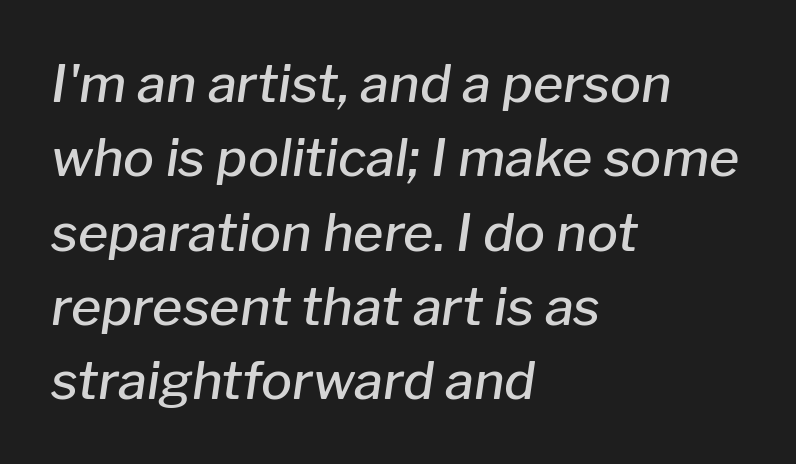
The image shows 52 px semibold type, italic (leaning right); set left-aligned, normal line spacing (1.43x), normal letter spacing, not underlined; low stroke contrast and a medium x-height.
